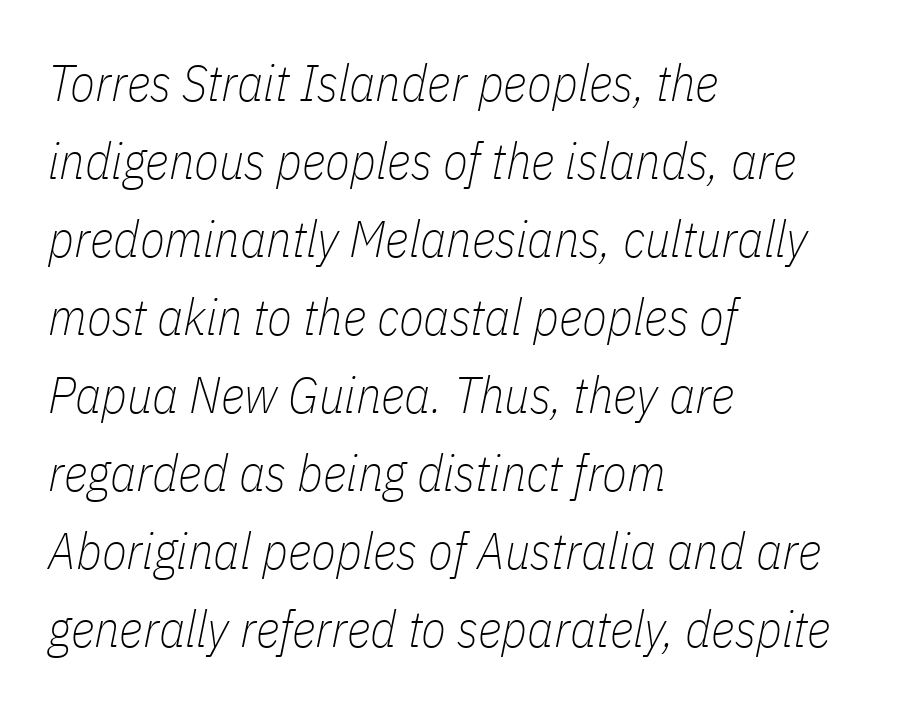
Q: Is the text bold? A: No.
Q: Is the text italic (slanted)? A: Yes, it leans right by about 11 degrees.
Q: Is the text underlined? A: No.
Q: How is the paragraph aligned? A: Left-aligned.
Q: Is the spacing between letters normal or unusually wide? A: Normal.
Q: Is the spacing between lines tight, normal or loose? A: Normal.
Q: Width (condensed, normal, or wide)? A: Condensed.
Q: Stroke contrast? A: Low.
Q: x-height? A: Medium.
Q: Monospaced? A: No.
